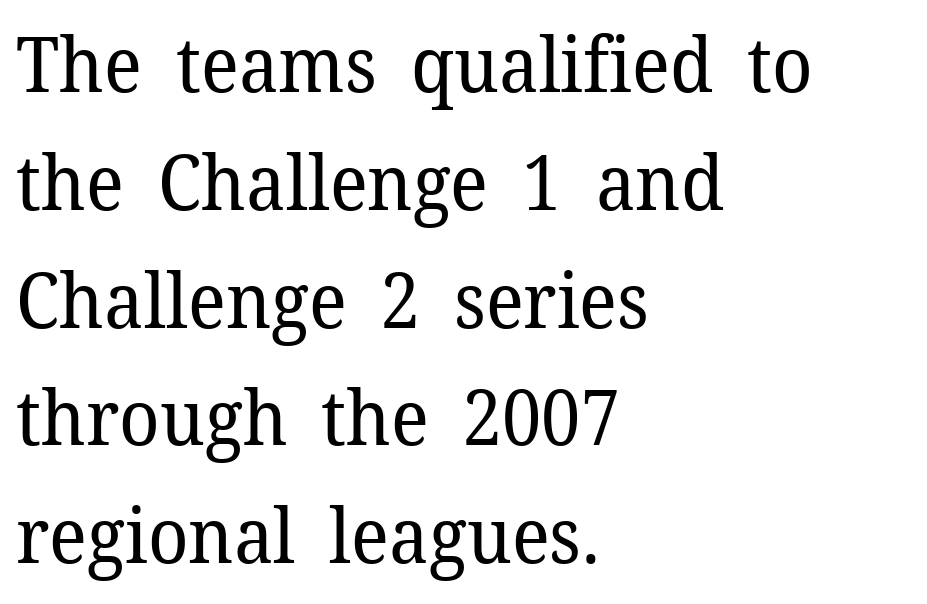
The image shows 76 px regular-weight serif type, upright; set left-aligned, normal line spacing (1.55x), normal letter spacing, not underlined; low stroke contrast and a medium x-height.
